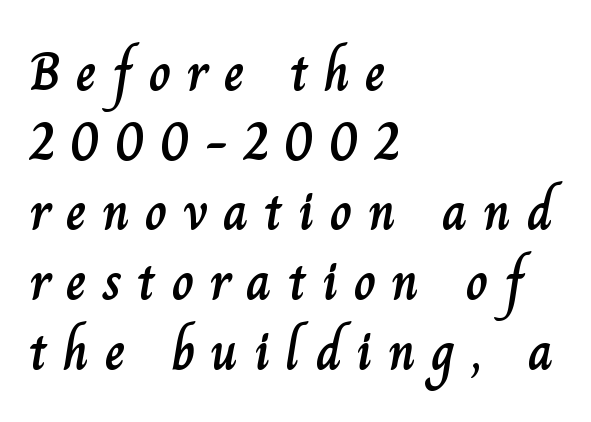
Q: Is the text italic (slanted)? A: Yes.
Q: Is the text underlined? A: No.
Q: How is the paragraph aligned? A: Left-aligned.
Q: Is the spacing between letters normal or unusually wide? A: Unusually wide.
Q: Is the spacing between lines tight, normal or loose? A: Normal.
Q: Width (condensed, normal, or wide)? A: Normal.
Q: Stroke contrast? A: Low.
Q: x-height? A: Small.
Q: Monospaced? A: No.
